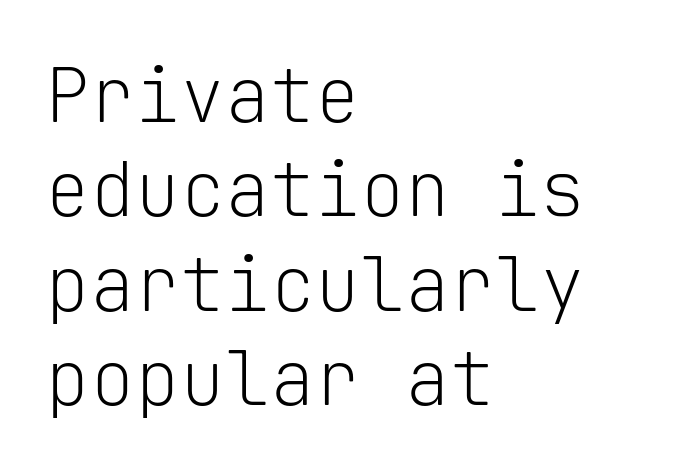
Q: Is the text bold? A: No.
Q: Is the text italic (slanted)? A: No, it is upright.
Q: Is the typeface a serif or a sans-serif typeface? A: Sans-serif.
Q: Is the text underlined? A: No.
Q: How is the paragraph aligned? A: Left-aligned.
Q: Is the spacing between letters normal or unusually wide? A: Normal.
Q: Is the spacing between lines tight, normal or loose? A: Normal.
Q: Width (condensed, normal, or wide)? A: Normal.
Q: Stroke contrast? A: Low.
Q: x-height? A: Medium.
Q: Monospaced? A: Yes.
